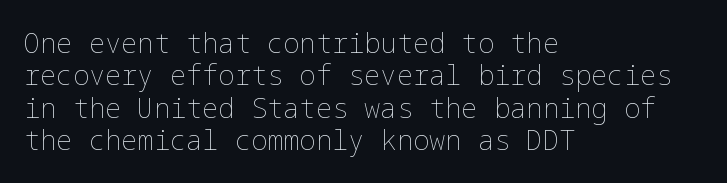
The image shows 27 px text type, upright; set left-aligned, line spacing 1.2x, normal letter spacing, not underlined.
